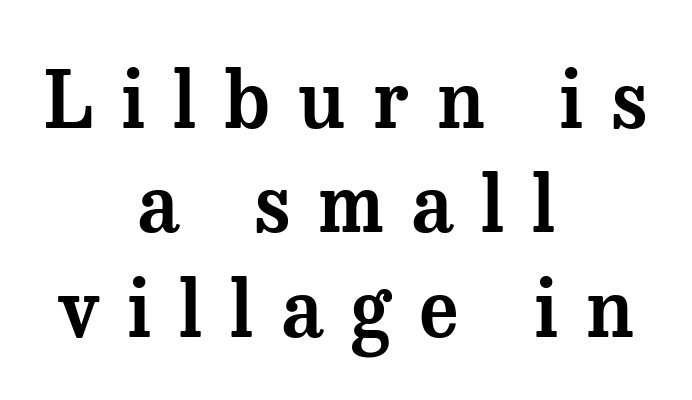
The image shows 79 px serif type, upright; set centered, normal line spacing (1.32x), unusually wide letter spacing (+0.35 em), not underlined; medium stroke contrast and a medium x-height.
